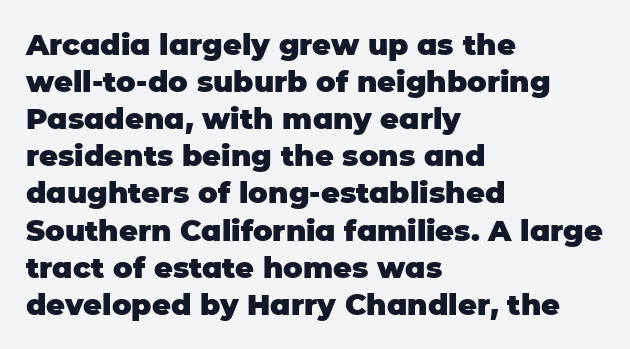
The rows are spaced the way most documents space them. Characters follow at the spacing the type designer built in. Spacing verdict: proportional, widths tailored to each character. Each glyph is drawn with heavy, bold strokes.
